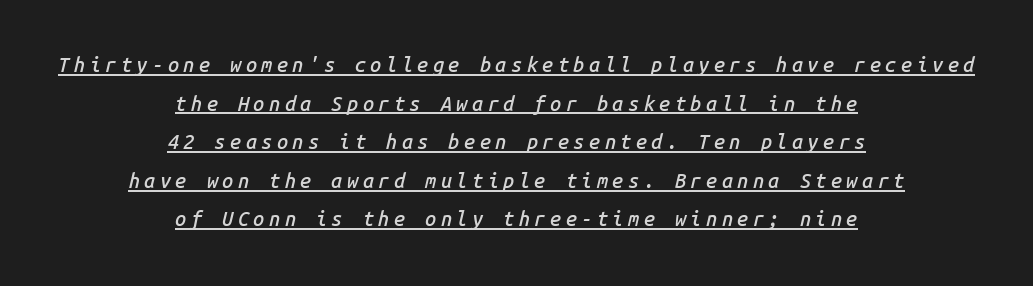
In CSS terms this would be text-align: center. The rendering inserts visible extra space after every character. Vertical spacing — loose. There's an unmistakable incline to the writing here. A continuous stroke trails under the words, as in a hyperlink.
